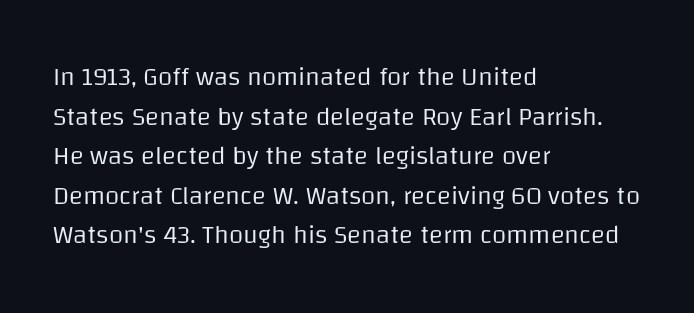
Q: Is the text bold? A: No.
Q: Is the text italic (slanted)? A: No, it is upright.
Q: Is the text underlined? A: No.
Q: How is the paragraph aligned? A: Left-aligned.
Q: Is the spacing between letters normal or unusually wide? A: Normal.
Q: Is the spacing between lines tight, normal or loose? A: Normal.
